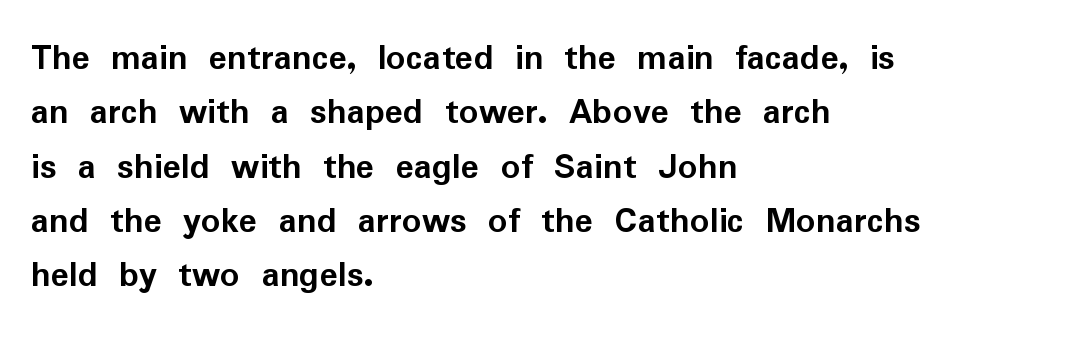
The image shows 38 px semibold sans-serif type, upright; set left-aligned, normal line spacing (1.43x), normal letter spacing, not underlined; low stroke contrast and a medium x-height.
